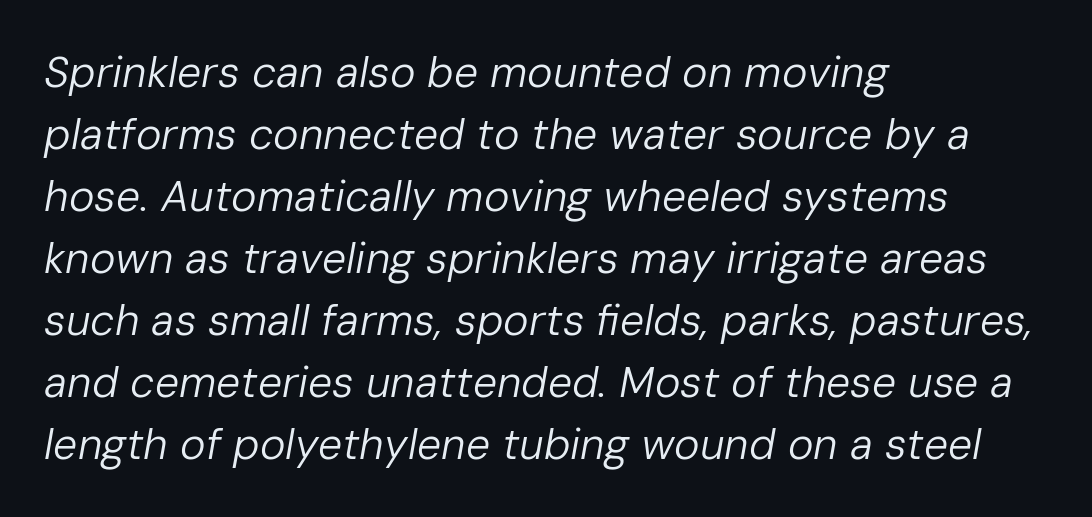
{"italic": "yes", "lean": "right", "slant_degrees": 10, "bold": "no", "weight": "regular", "width": "normal", "stroke_contrast": "low", "x_height": "medium", "monospaced": "no", "underline": "no", "align": "left", "line_spacing": "normal", "line_spacing_ratio": 1.44, "letter_spacing": "normal", "letter_spacing_em": 0.0, "glyph_px": 43}
